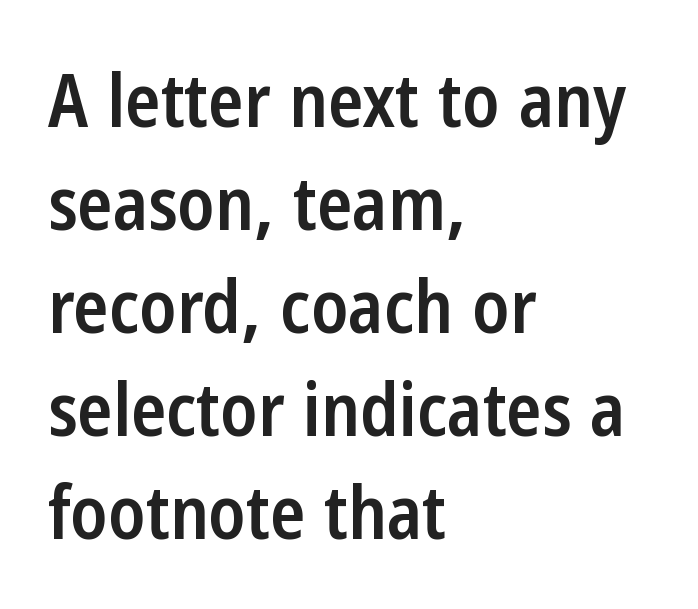
The image shows 73 px semibold, condensed sans-serif type, upright; set left-aligned, normal line spacing (1.41x), normal letter spacing, not underlined; low stroke contrast and a medium x-height.
